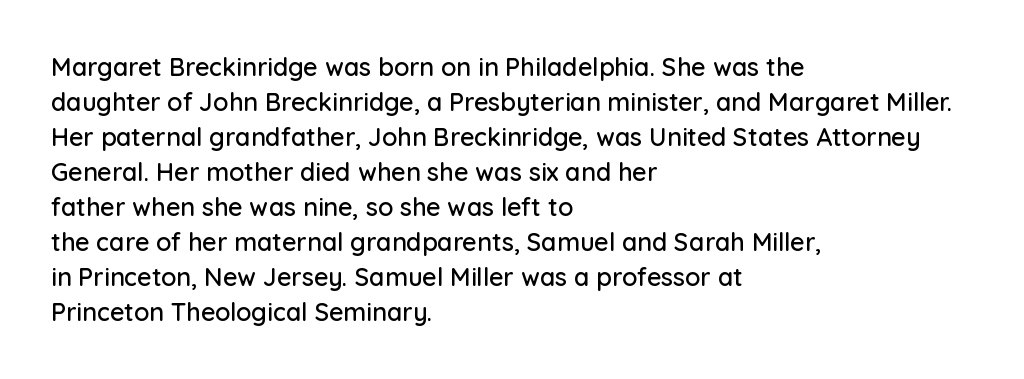
The rendering uses a moderate line-height, typical for paragraphs. A typesetter would call this zero additional tracking. Teacher's note: observe the even left margin — that is flush-left alignment. The string is rendered with underlining switched off. Posture: straight, roman, zero tilt.
